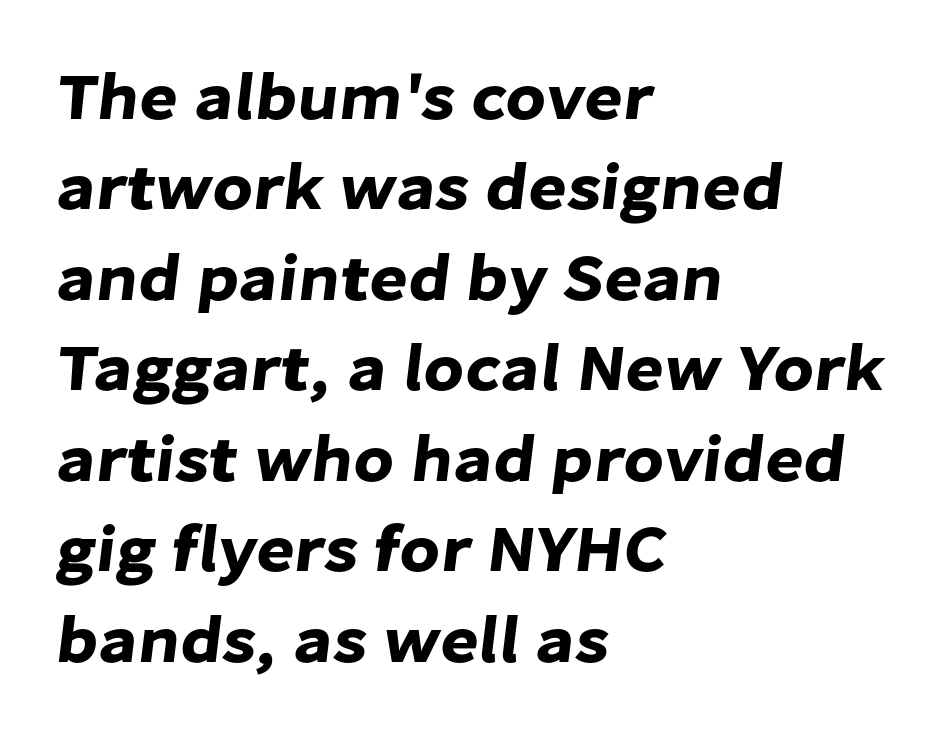
{"serif": "no", "width": "normal", "stroke_contrast": "low", "x_height": "medium", "monospaced": "no", "underline": "no", "align": "left", "line_spacing": "normal", "line_spacing_ratio": 1.37, "letter_spacing": "normal", "letter_spacing_em": 0.0, "glyph_px": 66}
